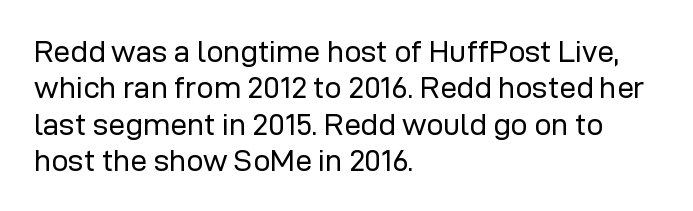
Do the characters align in a grid? No, the font is proportional. Do the letters lean? They stand straight. Alignment: flush left. Glyph-to-glyph distance matches everyday printed text. The passage shown is typeset with a sans-serif family.
